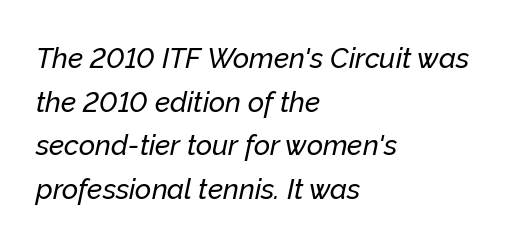
{"italic": "yes", "lean": "right", "slant_degrees": 12, "width": "normal", "stroke_contrast": "low", "x_height": "medium", "monospaced": "no", "underline": "no", "align": "left", "line_spacing": "normal", "line_spacing_ratio": 1.56, "letter_spacing": "normal", "letter_spacing_em": 0.0, "glyph_px": 28}
